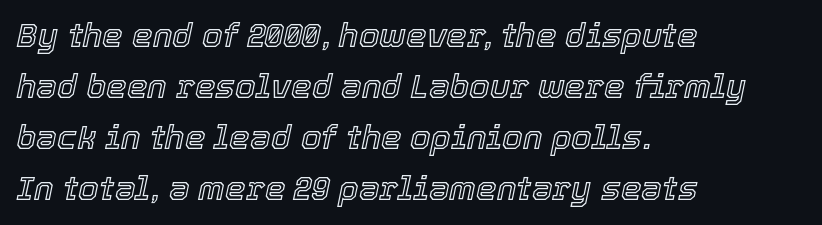
Q: Is the text italic (slanted)? A: Yes, it leans right by about 12 degrees.
Q: Is the text underlined? A: No.
Q: How is the paragraph aligned? A: Left-aligned.
Q: Is the spacing between letters normal or unusually wide? A: Normal.
Q: Is the spacing between lines tight, normal or loose? A: Normal.
Q: Width (condensed, normal, or wide)? A: Normal.
Q: x-height? A: Medium.
Q: Monospaced? A: No.
